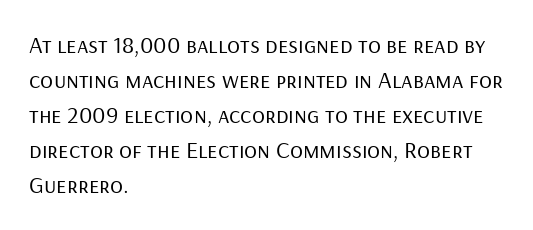
The image shows 24 px text type, upright; set left-aligned, normal line spacing (1.46x), normal letter spacing, not underlined.
